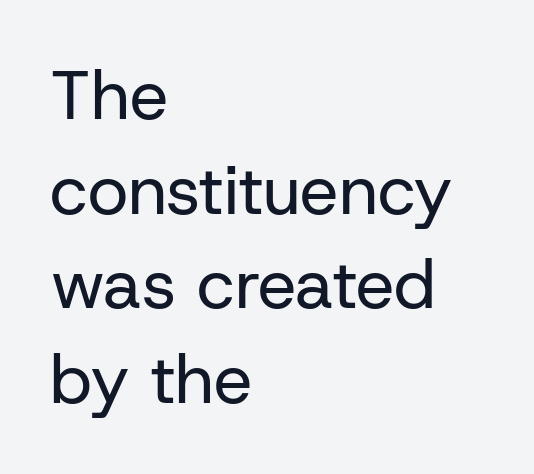
{"serif": "no", "italic": "no", "bold": "no", "weight": "regular", "width": "normal", "stroke_contrast": "low", "x_height": "medium", "monospaced": "no", "underline": "no", "align": "left", "line_spacing": "normal", "line_spacing_ratio": 1.37, "letter_spacing": "normal", "letter_spacing_em": 0.0, "glyph_px": 69}
